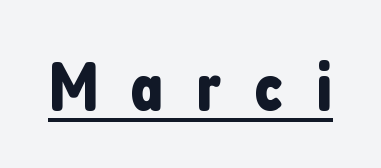
Unlike a traditional serif, this face leaves its strokes unadorned. Here the designer chose a conventional face with non-uniform glyph widths. Quick note: underline on. In terms of posture, this sample is upright.
